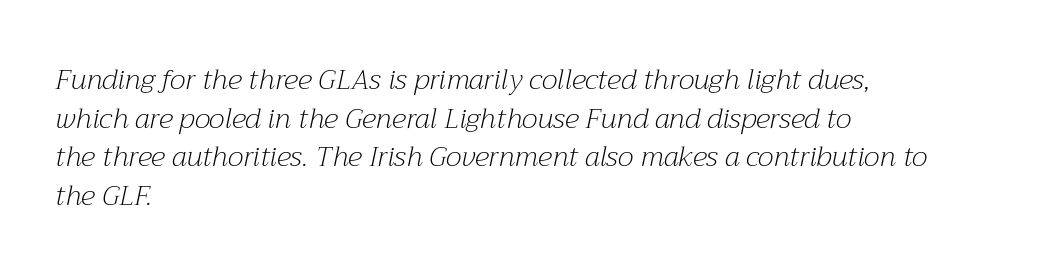
Q: Is the text bold? A: No.
Q: Is the text italic (slanted)? A: Yes, it leans right by about 12 degrees.
Q: Is the typeface a serif or a sans-serif typeface? A: Serif.
Q: Is the text underlined? A: No.
Q: How is the paragraph aligned? A: Left-aligned.
Q: Is the spacing between letters normal or unusually wide? A: Normal.
Q: Is the spacing between lines tight, normal or loose? A: Normal.
Q: Width (condensed, normal, or wide)? A: Normal.
Q: Stroke contrast? A: Medium.
Q: x-height? A: Medium.
Q: Monospaced? A: No.
